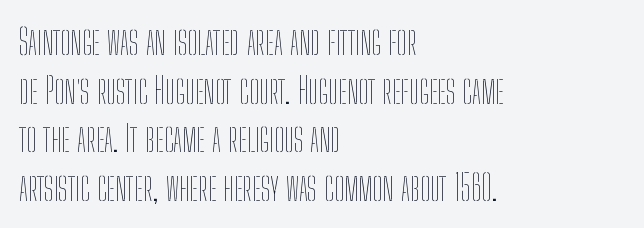
The image shows 36 px thin, condensed type, upright; set left-aligned, normal line spacing (1.35x), normal letter spacing, not underlined; low stroke contrast and a medium x-height.
